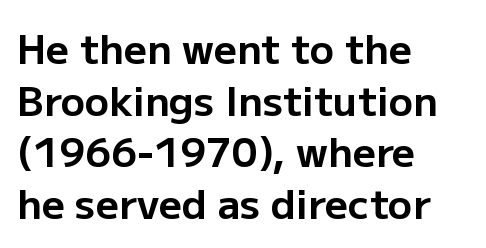
The image shows 40 px bold sans-serif type, upright; set left-aligned, normal line spacing (1.29x), normal letter spacing, not underlined; low stroke contrast and a medium x-height.
